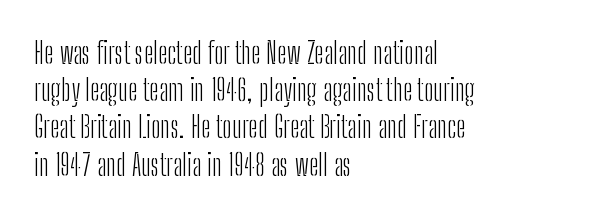
{"serif": "no", "italic": "no", "bold": "no", "weight": "light", "width": "condensed", "stroke_contrast": "low", "x_height": "medium", "monospaced": "no", "underline": "no", "align": "left", "line_spacing_ratio": 1.24, "letter_spacing": "normal", "letter_spacing_em": 0.0, "glyph_px": 30}
